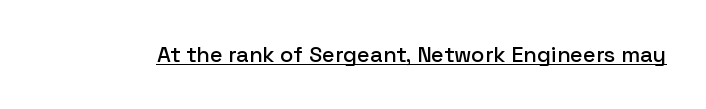
Compared with typical body copy, the letter spacing here is the same. Honestly, the underline is the first thing you notice here. No italicization has been applied; the sample stays upright.
